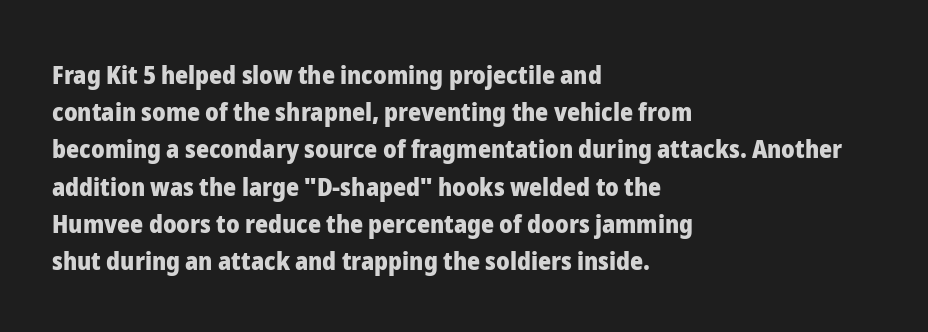
{"italic": "no", "bold": "yes", "underline": "no", "align": "left", "line_spacing": "normal", "line_spacing_ratio": 1.49, "letter_spacing": "normal", "letter_spacing_em": 0.0, "glyph_px": 25}
